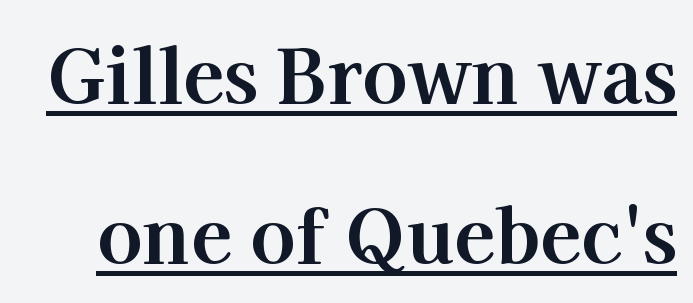
The image shows 75 px bold serif type, upright; set loose line spacing (2.13x), normal letter spacing, underlined; high stroke contrast and a medium x-height.
